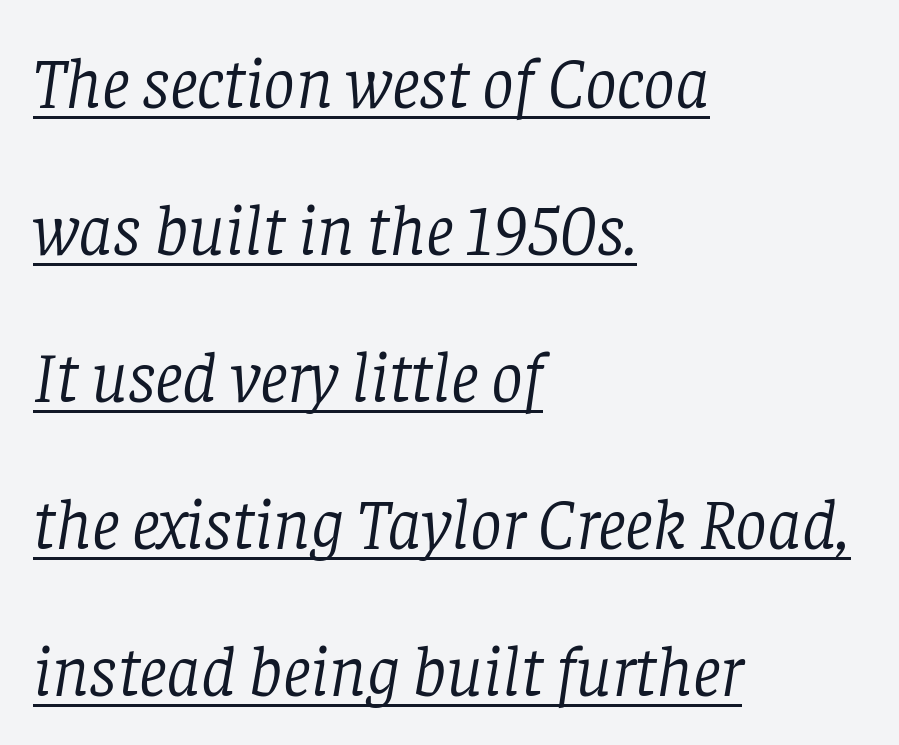
Q: Is the text bold? A: No.
Q: Is the text italic (slanted)? A: Yes, it leans right by about 8 degrees.
Q: Is the typeface a serif or a sans-serif typeface? A: Serif.
Q: Is the text underlined? A: Yes.
Q: How is the paragraph aligned? A: Left-aligned.
Q: Is the spacing between letters normal or unusually wide? A: Normal.
Q: Is the spacing between lines tight, normal or loose? A: Loose.
Q: Width (condensed, normal, or wide)? A: Normal.
Q: Stroke contrast? A: Low.
Q: x-height? A: Large.
Q: Monospaced? A: No.
